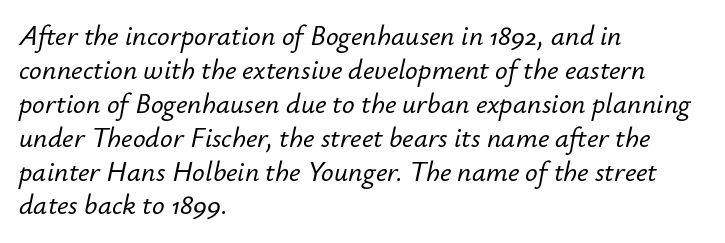
The image shows 28 px text type, italic (leaning right); set left-aligned, line spacing 1.21x, normal letter spacing, not underlined; low stroke contrast and a small x-height.
